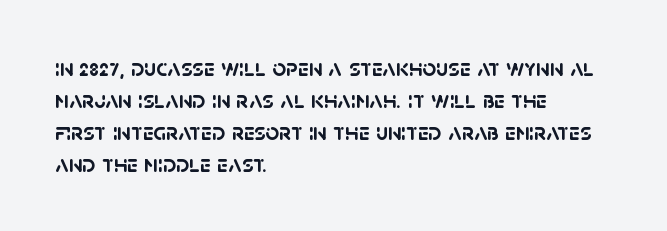
Weight: bold. In CSS terms this would be text-align: left. Plain, unruled lines of type. The passage shown has conventional tracking throughout. Is there much room between lines? A standard amount, neither cramped nor airy.
